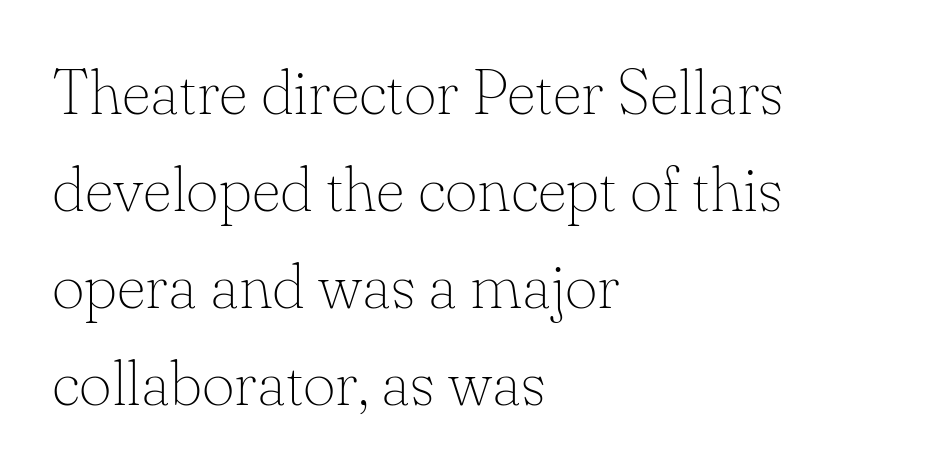
Q: Is the text bold? A: No.
Q: Is the text italic (slanted)? A: No, it is upright.
Q: Is the typeface a serif or a sans-serif typeface? A: Serif.
Q: Is the text underlined? A: No.
Q: How is the paragraph aligned? A: Left-aligned.
Q: Is the spacing between letters normal or unusually wide? A: Normal.
Q: Is the spacing between lines tight, normal or loose? A: Normal.
Q: Width (condensed, normal, or wide)? A: Normal.
Q: Stroke contrast? A: Low.
Q: x-height? A: Small.
Q: Monospaced? A: No.
